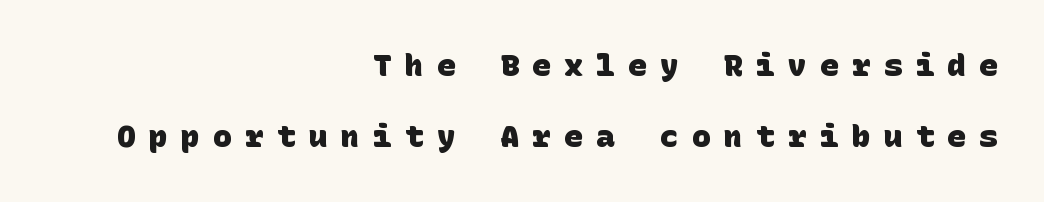
The image shows 31 px heavy sans-serif type; set right-aligned, loose line spacing (2.3x), unusually wide letter spacing (+0.43 em), not underlined; low stroke contrast and a large x-height.
